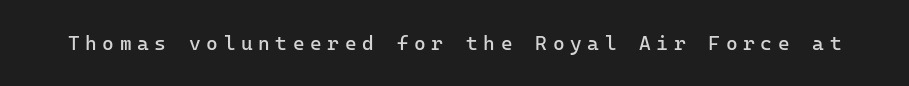
Beneath every word, the page is bare. Compared with typical body copy, the letter spacing here is much looser. This sample uses an upright cut, with every glyph sitting square on the baseline. Is the type heavy? It reads as light-to-regular instead.
